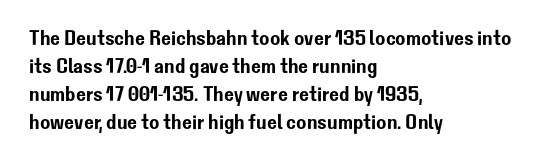
{"italic": "no", "underline": "no", "align": "left", "line_spacing": "normal", "line_spacing_ratio": 1.33, "letter_spacing": "normal", "letter_spacing_em": 0.0, "glyph_px": 21}
